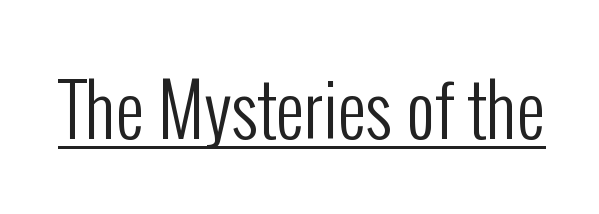
Classification — sans serif. Stroke mass is kept to a normal reading level or below. Spacing verdict: proportional, widths tailored to each character. A rule runs beneath these lines of type. A typesetter would call this zero additional tracking. Is there any slant? The stems are plumb.
